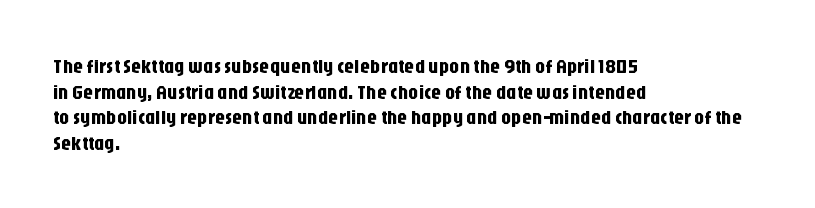
Nobody drew a line under any word here. Italic? Not at all — the glyphs are vertical. The rendering uses a moderate line-height, typical for paragraphs. You could call the tracking neutral — neither tight nor loose. This sample is left-justified, so line endings fall wherever the words run out.
